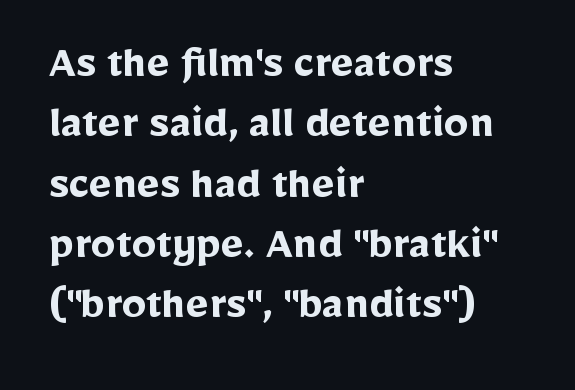
Designer's note — italics off, roman on. These lines carry a lot of weight — the face is fully bold. The face used here is proportionally spaced, like ordinary book or web type. Is the block centered? No — it sits flush against the left margin. Anything drawn beneath the words? Only blank space. Students, note that the glyphs here touch the page at normal intervals.
